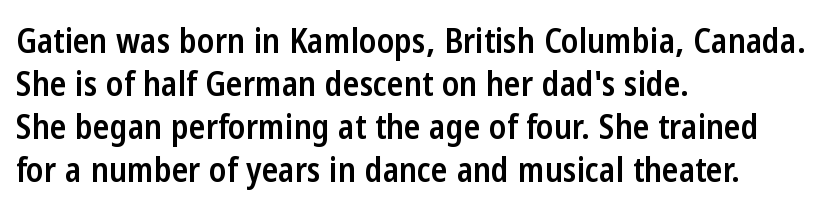
Evenly set lines give the paragraph a standard silhouette. The passage shown is typed in a proportional face where columns would drift. If you drew a line through each stem, it would be perfectly vertical. The letters sit at their default tracking, neither squeezed nor spread.
